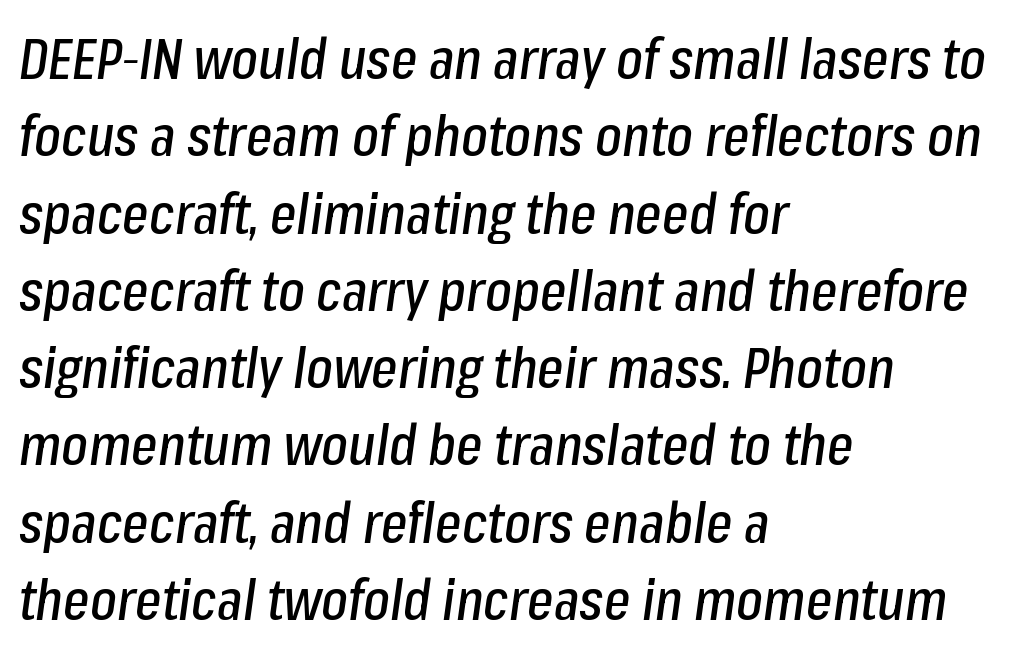
The image shows 56 px condensed type, italic (leaning right); set left-aligned, normal line spacing (1.38x), normal letter spacing, not underlined; low stroke contrast and a medium x-height.
